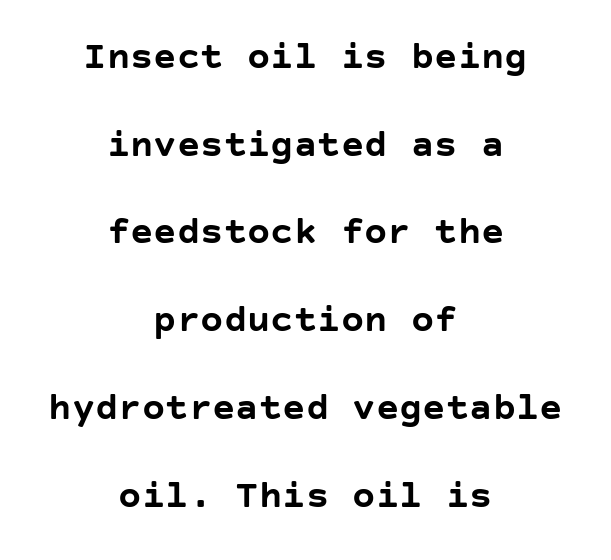
The image shows 39 px semibold sans-serif type, upright; set centered, loose line spacing (2.25x), normal letter spacing, not underlined; low stroke contrast and a large x-height.
